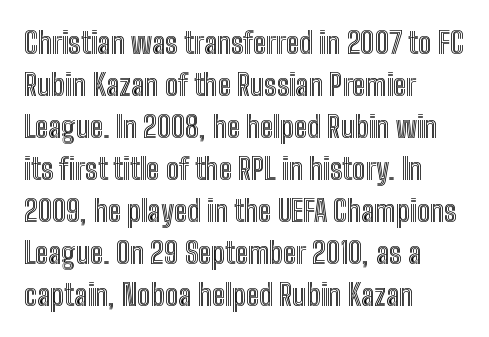
The image shows 30 px condensed type, upright; set left-aligned, normal line spacing (1.4x), normal letter spacing, not underlined; a medium x-height.
